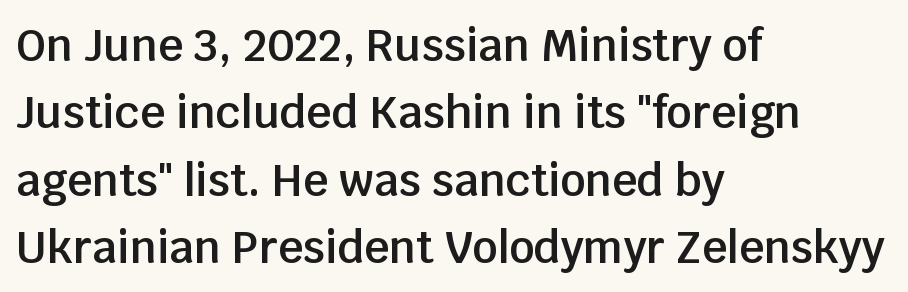
Stems and bowls a touch heavier than normal — semibold. The lines are quadded left. The zone under the glyphs is completely vacant. Reading down the column, the eye jumps a familiar distance to each next line.
